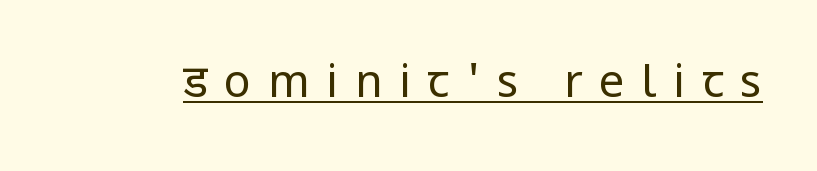
Q: Is the text bold? A: No.
Q: Is the text italic (slanted)? A: No, it is upright.
Q: Is the typeface a serif or a sans-serif typeface? A: Sans-serif.
Q: Is the text underlined? A: Yes.
Q: Is the spacing between letters normal or unusually wide? A: Unusually wide.
Q: Width (condensed, normal, or wide)? A: Condensed.
Q: Stroke contrast? A: Low.
Q: x-height? A: Large.
Q: Monospaced? A: No.
